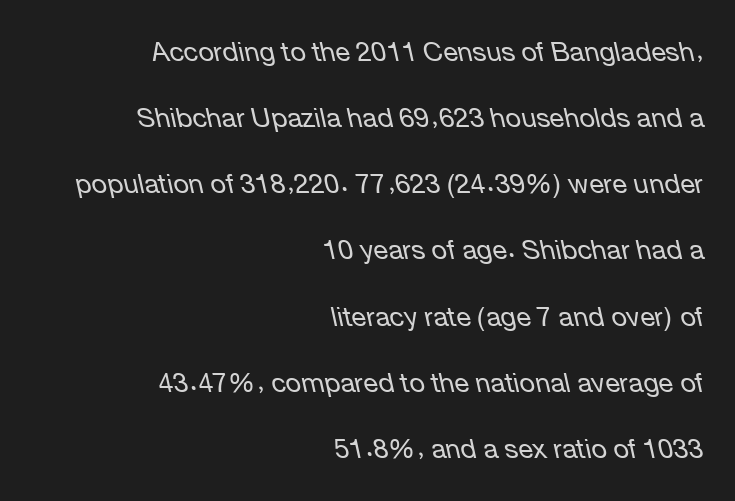
Q: Is the text bold? A: No.
Q: Is the text italic (slanted)? A: Yes, it leans left by about 12 degrees.
Q: Is the text underlined? A: No.
Q: How is the paragraph aligned? A: Right-aligned.
Q: Is the spacing between letters normal or unusually wide? A: Normal.
Q: Is the spacing between lines tight, normal or loose? A: Loose.
